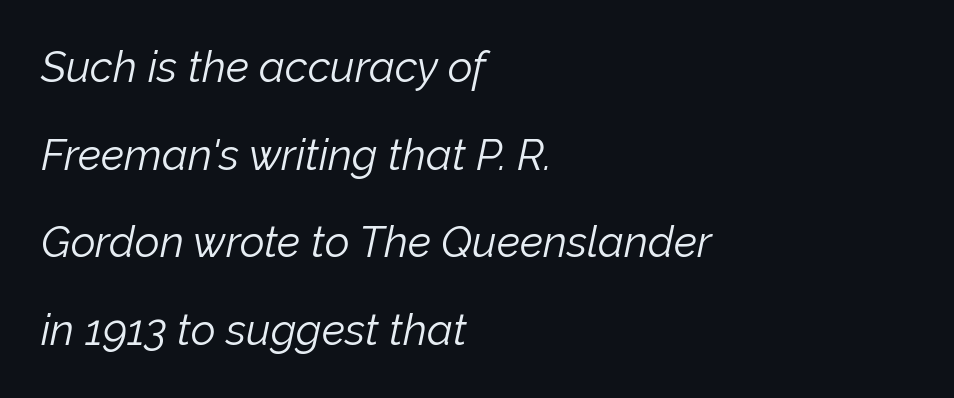
{"italic": "yes", "lean": "right", "slant_degrees": 12, "bold": "no", "weight": "light", "width": "normal", "stroke_contrast": "low", "x_height": "medium", "monospaced": "no", "underline": "no", "align": "left", "line_spacing": "loose", "line_spacing_ratio": 2.04, "letter_spacing": "normal", "letter_spacing_em": 0.0, "glyph_px": 43}
